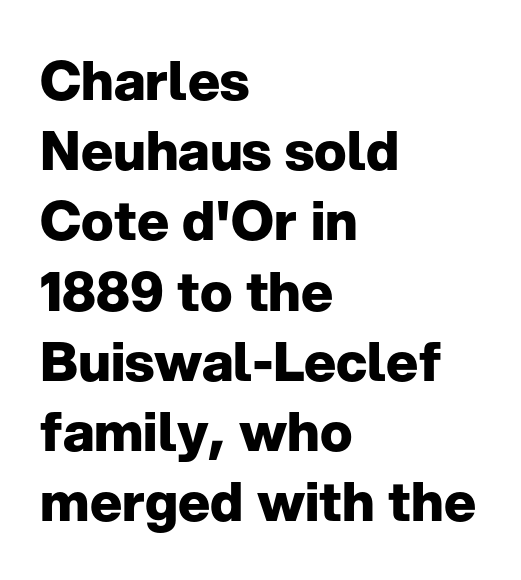
Standard letterfit; no display-style spreading of the glyphs. Are there feet on the stems? There aren't — it's a sans. Notice how the stems are strictly vertical — no italics here. Vertically, the passage feels balanced, rows spaced as you'd expect. Each letter keeps its own natural width here, so spacing adapts to shape.
